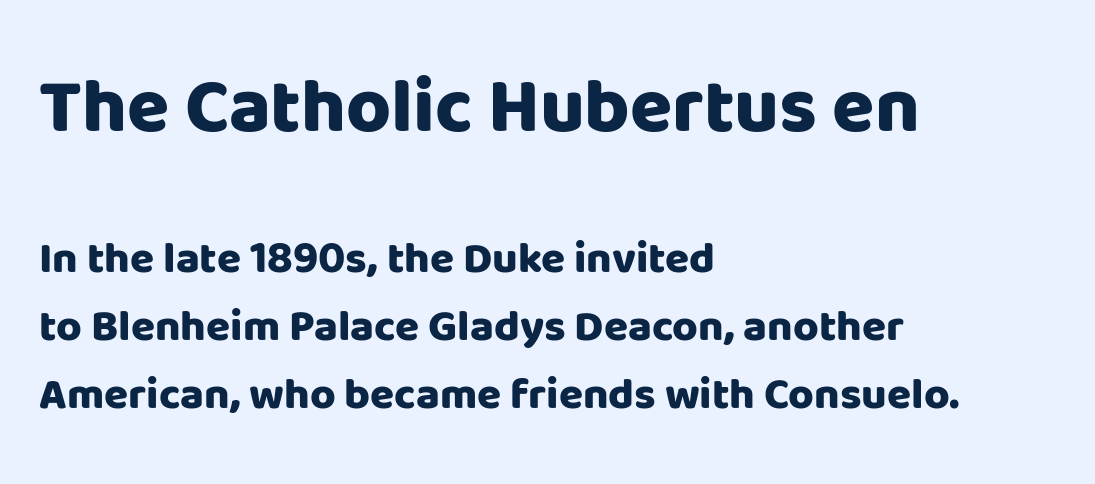
The image shows 77 px heavy sans-serif type, upright; set left-aligned, normal line spacing (1.54x), normal letter spacing, not underlined; the first (top) block is 1.75x larger; low stroke contrast and a large x-height.
